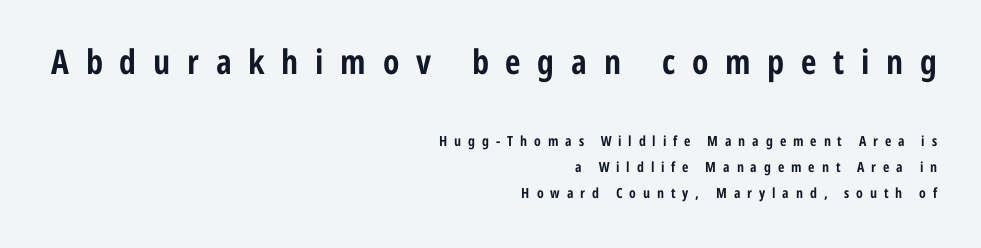
It's the straight-up-and-down kind of type. Visually the block forms a straight wall on the right and a jagged coastline on the left. Strokes here are thick enough to call this a true bold. The tracking reads as deliberately expanded to a designer's eye.
